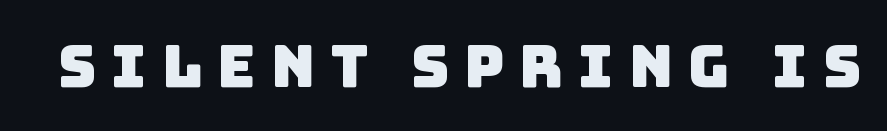
The image shows 59 px sans-serif type; set unusually wide letter spacing (+0.25 em), not underlined; low stroke contrast and a large x-height.
